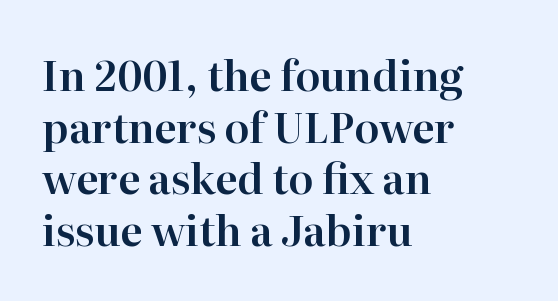
Q: Is the text italic (slanted)? A: No, it is upright.
Q: Is the typeface a serif or a sans-serif typeface? A: Serif.
Q: Is the text underlined? A: No.
Q: How is the paragraph aligned? A: Left-aligned.
Q: Is the spacing between letters normal or unusually wide? A: Normal.
Q: Is the spacing between lines tight, normal or loose? A: Normal.
Q: Width (condensed, normal, or wide)? A: Normal.
Q: Stroke contrast? A: High.
Q: x-height? A: Medium.
Q: Monospaced? A: No.
